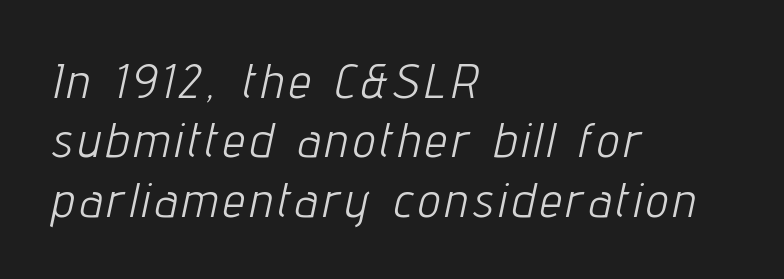
The image shows 49 px light, condensed type, italic (leaning right); set left-aligned, line spacing 1.21x, not underlined; low stroke contrast and a medium x-height.
